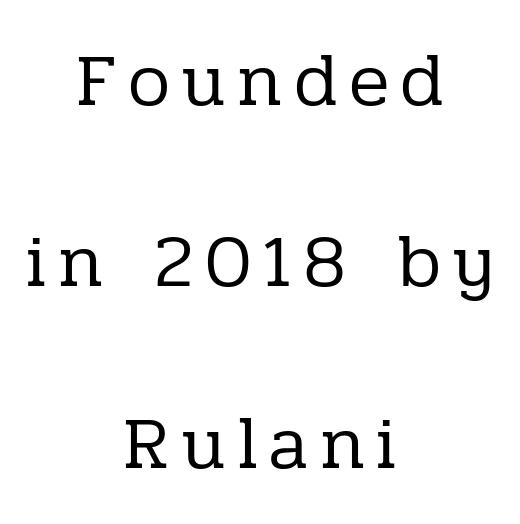
Q: Is the text bold? A: No.
Q: Is the text italic (slanted)? A: No, it is upright.
Q: Is the typeface a serif or a sans-serif typeface? A: Serif.
Q: Is the text underlined? A: No.
Q: How is the paragraph aligned? A: Centered.
Q: Is the spacing between lines tight, normal or loose? A: Loose.
Q: Width (condensed, normal, or wide)? A: Normal.
Q: Stroke contrast? A: Low.
Q: x-height? A: Medium.
Q: Monospaced? A: No.
